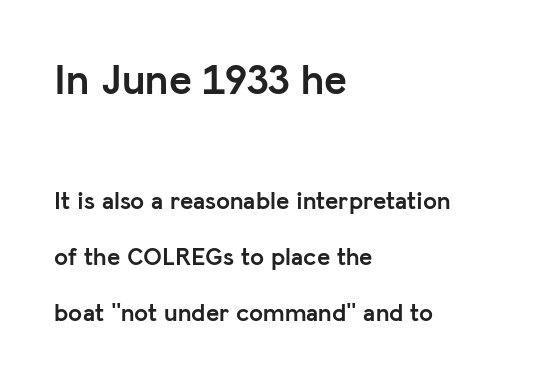
{"serif": "no", "italic": "no", "bold": "yes", "weight": "semibold", "width": "normal", "stroke_contrast": "low", "x_height": "medium", "monospaced": "no", "underline": "no", "align": "left", "line_spacing": "loose", "line_spacing_ratio": 2.24, "letter_spacing": "normal", "letter_spacing_em": 0.0, "larger_block": "first", "size_ratio": 1.72, "glyph_px": 43}
